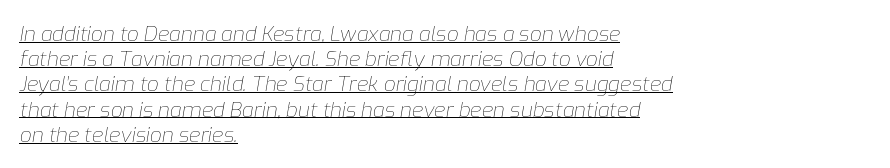
Caption: face not bold, strokes unweighted. Descenders here cross a horizontal rule under the line. The passage is arranged the way most books set body copy — flush left. The passage shown has conventional tracking throughout. The letters are slanted; this is an italic face.
